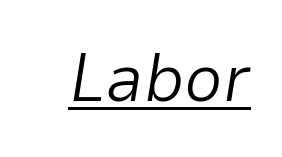
{"italic": "yes", "lean": "right", "slant_degrees": 9, "bold": "no", "weight": "light", "width": "normal", "stroke_contrast": "low", "x_height": "medium", "monospaced": "no", "underline": "yes", "letter_spacing": "normal", "letter_spacing_em": 0.0, "glyph_px": 68}
